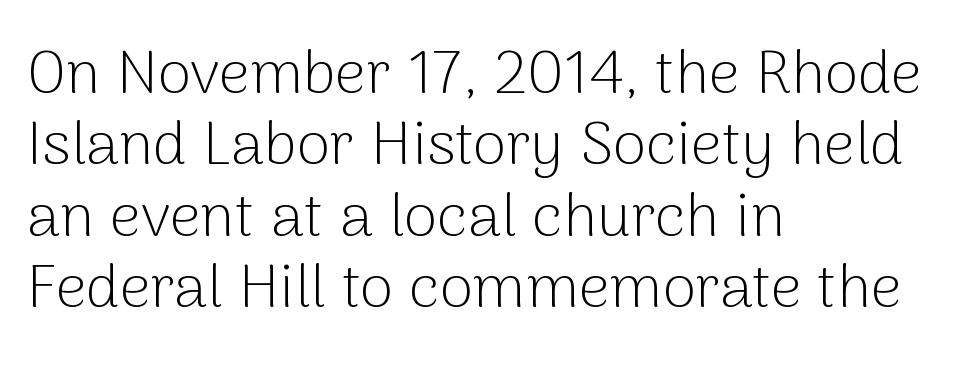
No extra ink here — the face is not bold. Visually the block forms a straight wall on the left and a jagged coastline on the right. Style check: upright. A clean baseline with only descenders dipping below it.
